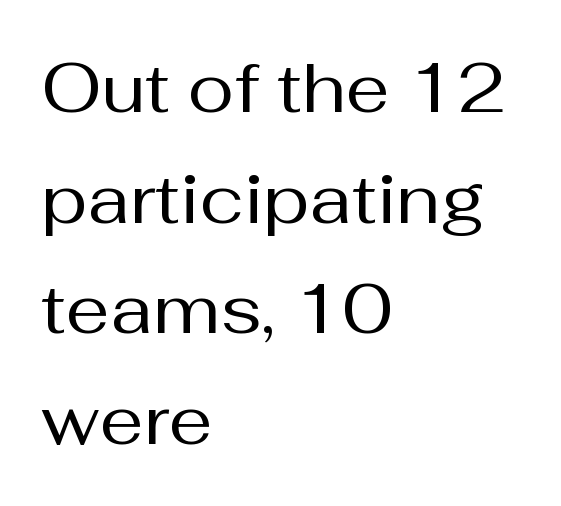
{"serif": "no", "italic": "no", "bold": "no", "weight": "regular", "width": "normal", "stroke_contrast": "medium", "x_height": "medium", "monospaced": "no", "underline": "no", "align": "left", "line_spacing": "normal", "line_spacing_ratio": 1.58, "letter_spacing": "normal", "letter_spacing_em": 0.0, "glyph_px": 70}
